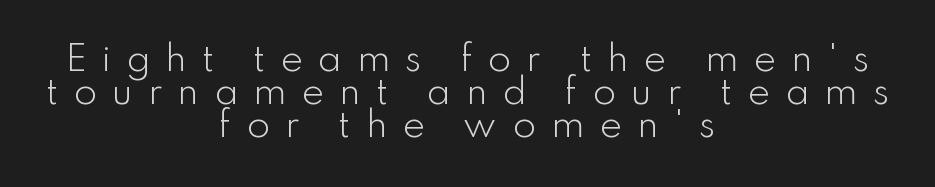
Q: Is the text bold? A: No.
Q: Is the text italic (slanted)? A: No, it is upright.
Q: Is the typeface a serif or a sans-serif typeface? A: Sans-serif.
Q: Is the text underlined? A: No.
Q: How is the paragraph aligned? A: Centered.
Q: Is the spacing between letters normal or unusually wide? A: Unusually wide.
Q: Is the spacing between lines tight, normal or loose? A: Tight.
Q: Width (condensed, normal, or wide)? A: Normal.
Q: Stroke contrast? A: Low.
Q: x-height? A: Small.
Q: Monospaced? A: No.
